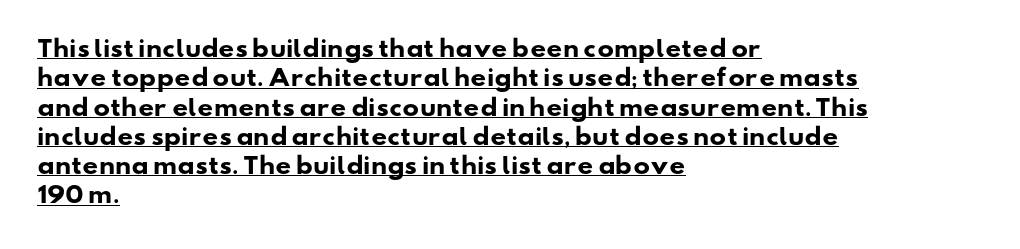
Alignment: flush left. The typesetter has applied underlining to the passage shown. Every letter is thick-stroked: bold, no question. Here the glyphs are tracked normally, forming tight word shapes. Baseline-to-baseline distance is the conventional proportion of letter height.
